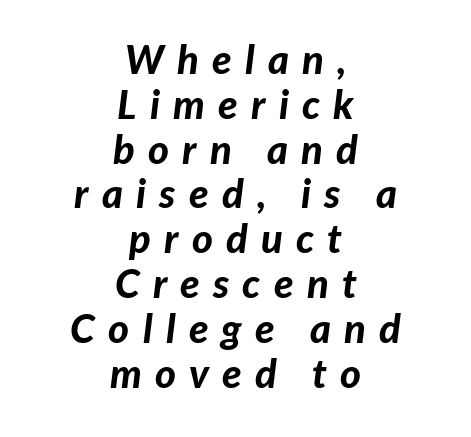
Teacher's note: observe the equal gaps on both sides — that is centered alignment. Do the characters align in a grid? No, the font is proportional. Substantial extra tracking has been applied to these lines. The passage shown is not underscored anywhere. Thick stems and heavy bowls — unmistakably bold. In terms of posture, this sample is oblique.
